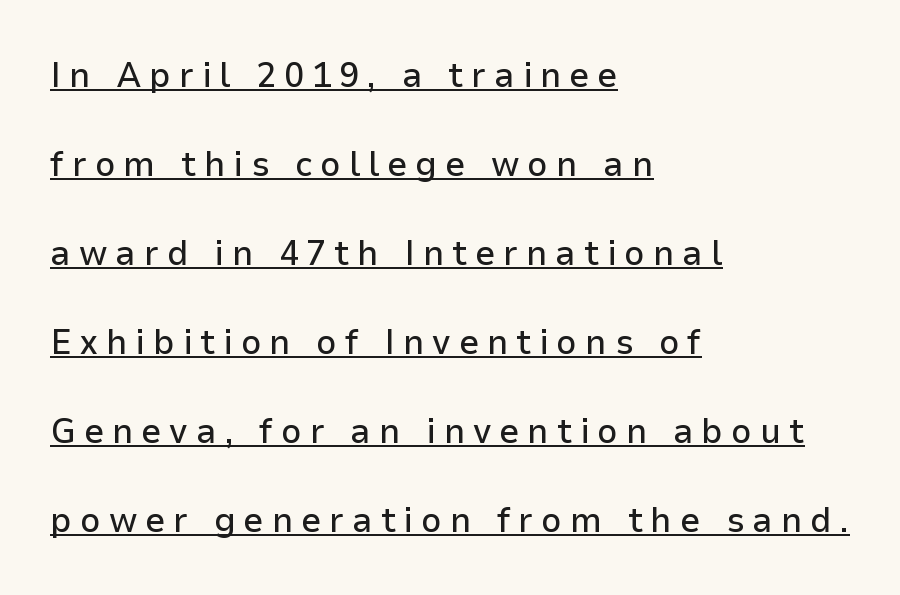
Q: Is the text italic (slanted)? A: No, it is upright.
Q: Is the typeface a serif or a sans-serif typeface? A: Sans-serif.
Q: Is the text underlined? A: Yes.
Q: How is the paragraph aligned? A: Left-aligned.
Q: Is the spacing between letters normal or unusually wide? A: Unusually wide.
Q: Is the spacing between lines tight, normal or loose? A: Loose.
Q: Width (condensed, normal, or wide)? A: Normal.
Q: Stroke contrast? A: Low.
Q: x-height? A: Medium.
Q: Monospaced? A: No.
